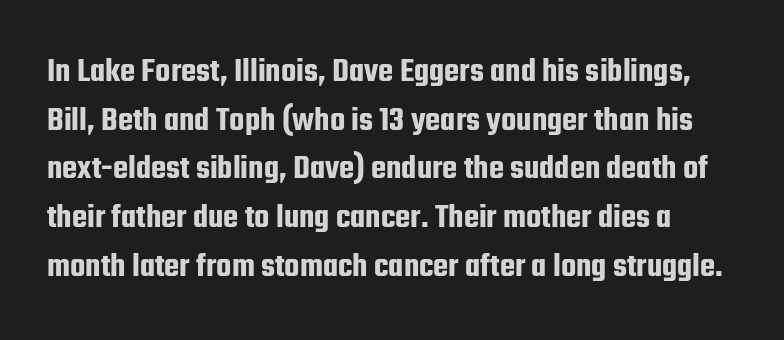
Q: Is the text italic (slanted)? A: No, it is upright.
Q: Is the typeface a serif or a sans-serif typeface? A: Sans-serif.
Q: Is the text underlined? A: No.
Q: Is the spacing between letters normal or unusually wide? A: Normal.
Q: Is the spacing between lines tight, normal or loose? A: Normal.
Q: Width (condensed, normal, or wide)? A: Condensed.
Q: Stroke contrast? A: Low.
Q: x-height? A: Medium.
Q: Monospaced? A: No.
